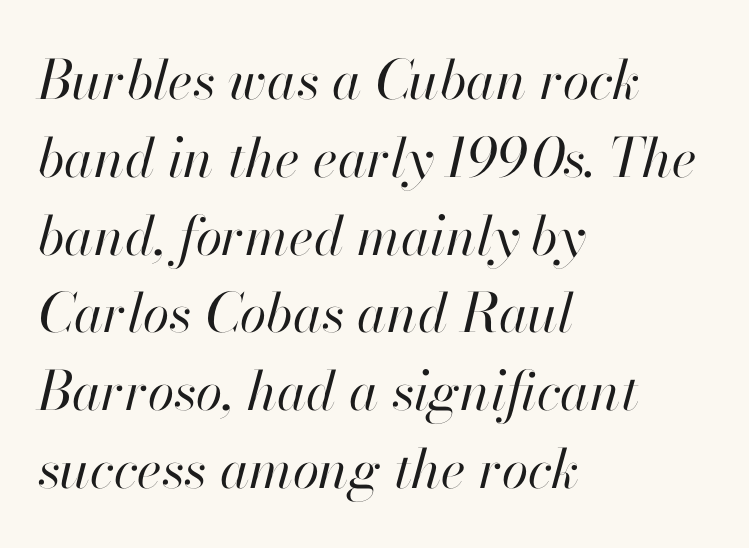
{"italic": "yes", "lean": "right", "slant_degrees": 13, "bold": "no", "weight": "regular", "width": "normal", "stroke_contrast": "high", "x_height": "small", "monospaced": "no", "underline": "no", "align": "left", "line_spacing": "normal", "line_spacing_ratio": 1.44, "letter_spacing": "normal", "letter_spacing_em": 0.0, "glyph_px": 54}
